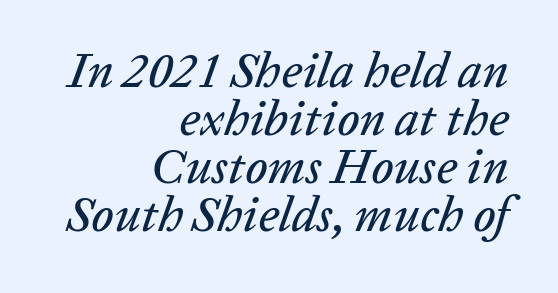
Q: Is the text italic (slanted)? A: Yes, it leans right by about 20 degrees.
Q: Is the text underlined? A: No.
Q: How is the paragraph aligned? A: Right-aligned.
Q: Is the spacing between letters normal or unusually wide? A: Normal.
Q: Is the spacing between lines tight, normal or loose? A: Tight.
Q: Width (condensed, normal, or wide)? A: Normal.
Q: Stroke contrast? A: Low.
Q: x-height? A: Medium.
Q: Monospaced? A: No.
